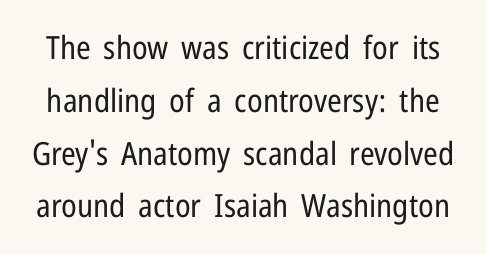
Q: Is the text bold? A: No.
Q: Is the text italic (slanted)? A: No, it is upright.
Q: Is the typeface a serif or a sans-serif typeface? A: Sans-serif.
Q: Is the text underlined? A: No.
Q: Is the spacing between letters normal or unusually wide? A: Normal.
Q: Is the spacing between lines tight, normal or loose? A: Normal.
Q: Width (condensed, normal, or wide)? A: Condensed.
Q: Stroke contrast? A: Low.
Q: x-height? A: Medium.
Q: Monospaced? A: No.
